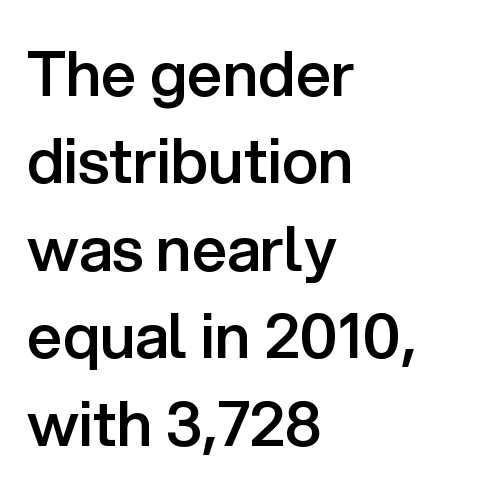
{"serif": "no", "italic": "no", "bold": "semi", "weight": "semibold", "width": "normal", "stroke_contrast": "low", "x_height": "medium", "monospaced": "no", "underline": "no", "align": "left", "line_spacing": "normal", "line_spacing_ratio": 1.41, "letter_spacing": "normal", "letter_spacing_em": 0.0, "glyph_px": 62}
